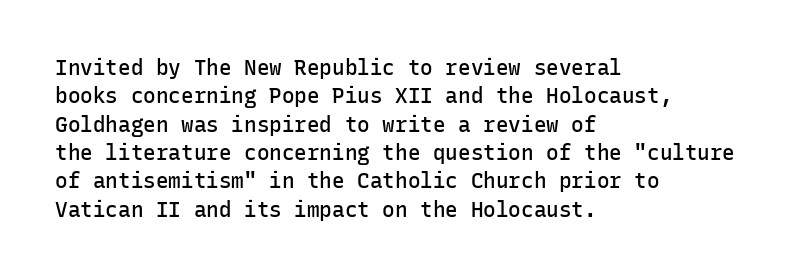
The image shows 21 px text type, upright; set left-aligned, normal line spacing (1.35x), normal letter spacing, not underlined.
